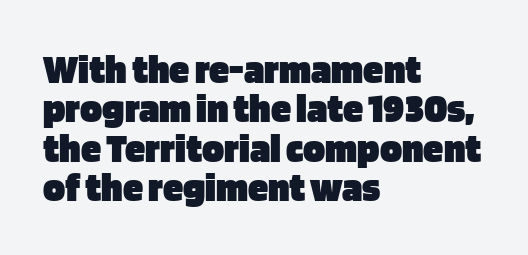
Has an underline been added? It has not. The rag falls on the right side of this text block. The glyphs in this specimen are sans serif. Character widths vary here, with narrow letters taking less room than wide ones. The type sits square on the baseline with zero lean. Leading: reduced.
